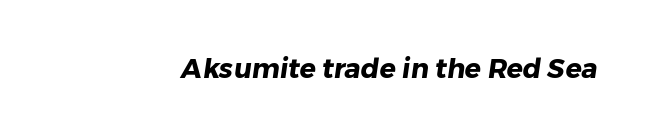
{"bold": "yes", "underline": "no", "letter_spacing": "normal", "letter_spacing_em": 0.0, "glyph_px": 27}
